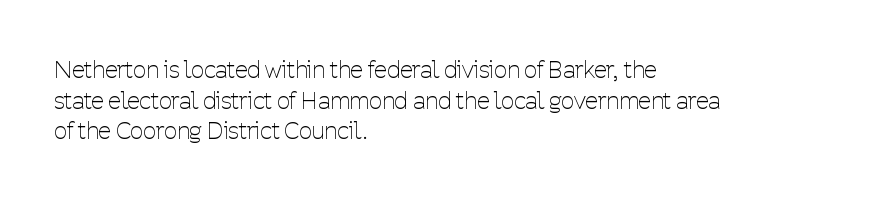
Vertical spacing — default. The text block is weighted toward the left margin, trailing off unevenly rightward. The baseline area is clear. These lines keep a tight, regular rhythm from letter to letter. No extra ink here — the face is not bold.
